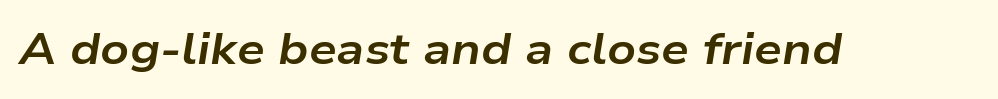
Do the characters align in a grid? No, the font is proportional. In terms of weight, the rendering is a true, heavy bold. It's the slanting kind of type. Words appear dense and cohesive because spacing is normal.
